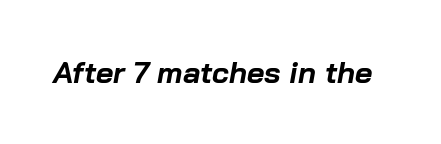
The image shows 30 px bold type, italic (leaning right); set normal letter spacing, not underlined; low stroke contrast and a medium x-height.
